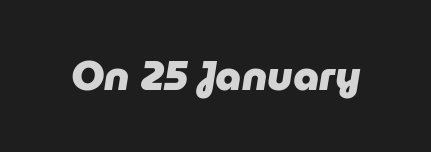
{"italic": "yes", "lean": "right", "slant_degrees": 9, "bold": "yes", "weight": "heavy", "width": "normal", "stroke_contrast": "low", "x_height": "medium", "monospaced": "no", "underline": "no", "letter_spacing": "normal", "letter_spacing_em": 0.0, "glyph_px": 41}
